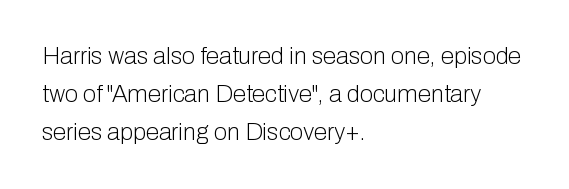
Q: Is the text bold? A: No.
Q: Is the text italic (slanted)? A: No, it is upright.
Q: Is the text underlined? A: No.
Q: How is the paragraph aligned? A: Left-aligned.
Q: Is the spacing between letters normal or unusually wide? A: Normal.
Q: Is the spacing between lines tight, normal or loose? A: Normal.
